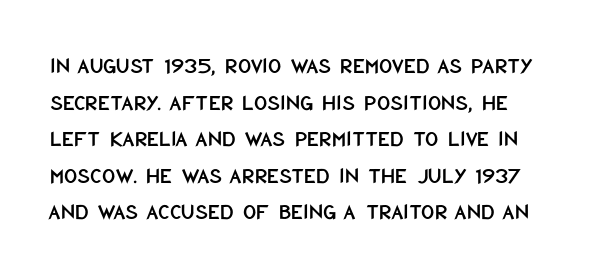
{"italic": "no", "underline": "no", "align": "left", "line_spacing": "normal", "line_spacing_ratio": 1.59, "letter_spacing": "normal", "letter_spacing_em": 0.0, "glyph_px": 23}
